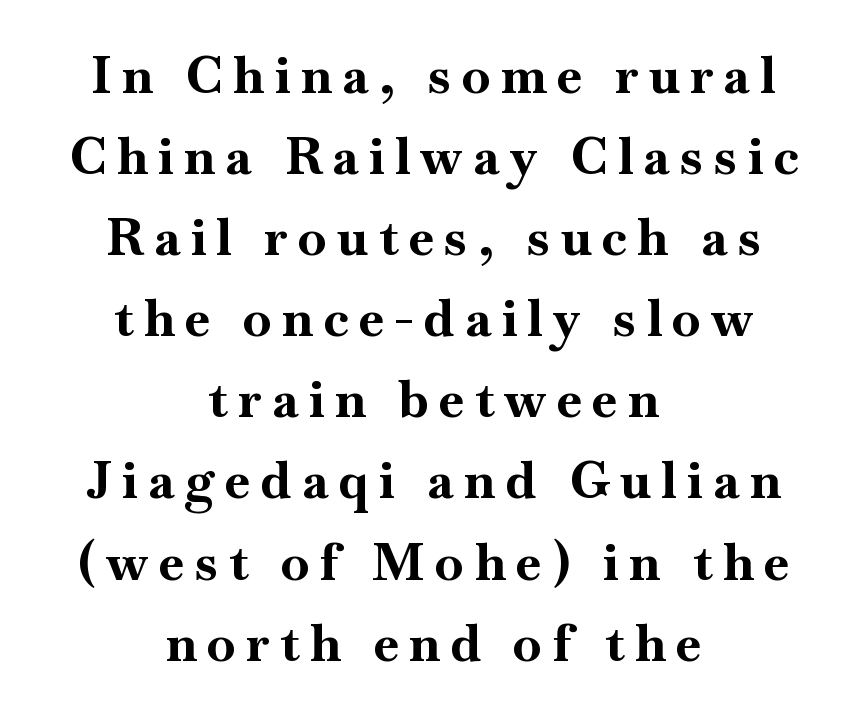
The image shows 51 px bold serif type, upright; set centered, normal line spacing (1.59x), unusually wide letter spacing (+0.21 em), not underlined; high stroke contrast and a small x-height.
